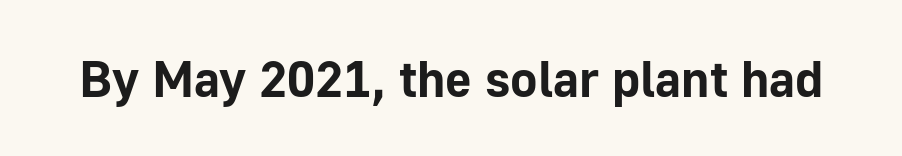
Think of a printed novel: that variable character pitch is what you see here. The specimen omits any rule beneath the text block's lines. Summary of weight: heavy, a full bold. Italic: no, the glyphs are upright roman.
